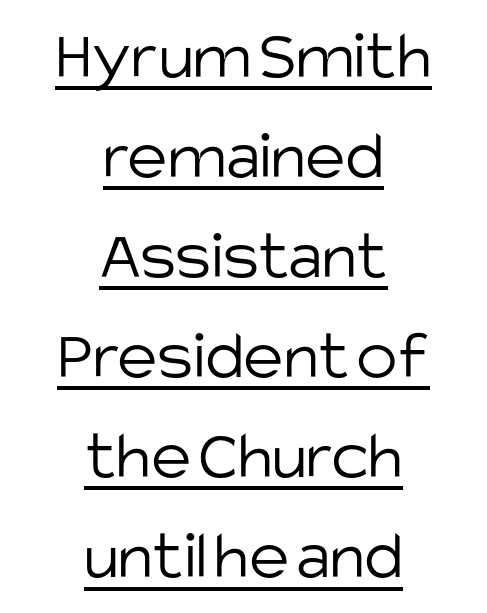
The face used here is a sans, in the tradition of grotesques and geometrics. Note the varied advance widths — an 'i' is clearly narrower than an 'm'. Designer's note — italics off, roman on. The passage is arranged like a title page — every line centered.
